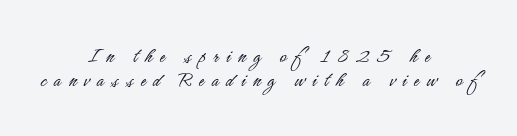
{"bold": "no", "underline": "no", "align": "center", "line_spacing": "tight", "line_spacing_ratio": 1.03, "letter_spacing": "wide", "letter_spacing_em": 0.32, "glyph_px": 23}
